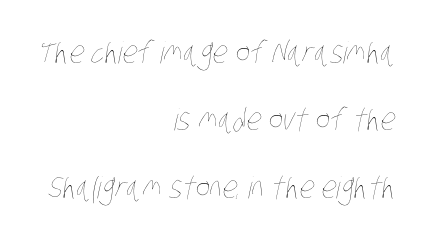
Q: Is the text bold? A: No.
Q: Is the text underlined? A: No.
Q: How is the paragraph aligned? A: Right-aligned.
Q: Is the spacing between letters normal or unusually wide? A: Normal.
Q: Is the spacing between lines tight, normal or loose? A: Loose.
Q: Width (condensed, normal, or wide)? A: Condensed.
Q: Stroke contrast? A: Low.
Q: x-height? A: Large.
Q: Monospaced? A: No.
